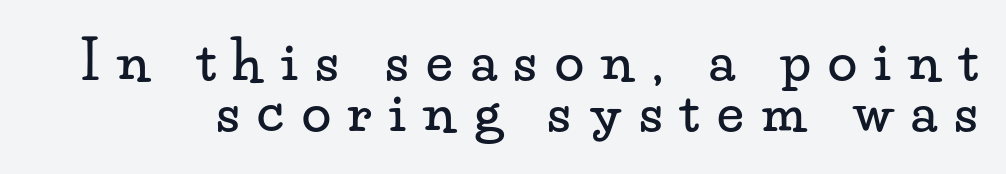
Q: Is the text italic (slanted)? A: No, it is upright.
Q: Is the typeface a serif or a sans-serif typeface? A: Serif.
Q: Is the text underlined? A: No.
Q: Is the spacing between letters normal or unusually wide? A: Unusually wide.
Q: Is the spacing between lines tight, normal or loose? A: Tight.
Q: Width (condensed, normal, or wide)? A: Wide.
Q: Stroke contrast? A: Low.
Q: x-height? A: Small.
Q: Monospaced? A: No.
